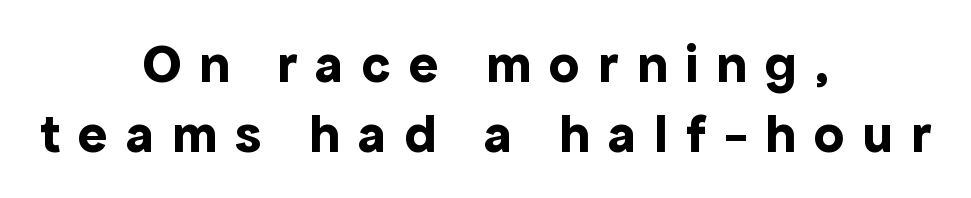
The image shows 55 px bold sans-serif type, upright; set centered, normal line spacing (1.27x), unusually wide letter spacing (+0.33 em), not underlined; a medium x-height.
